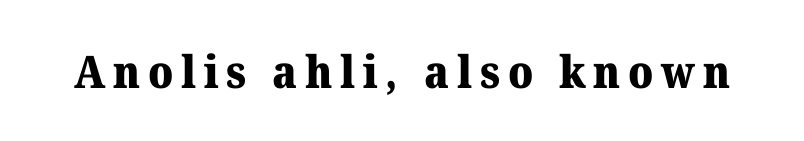
Q: Is the text bold? A: Yes.
Q: Is the text italic (slanted)? A: No, it is upright.
Q: Is the typeface a serif or a sans-serif typeface? A: Serif.
Q: Is the text underlined? A: No.
Q: Width (condensed, normal, or wide)? A: Normal.
Q: Stroke contrast? A: Medium.
Q: x-height? A: Medium.
Q: Monospaced? A: No.
